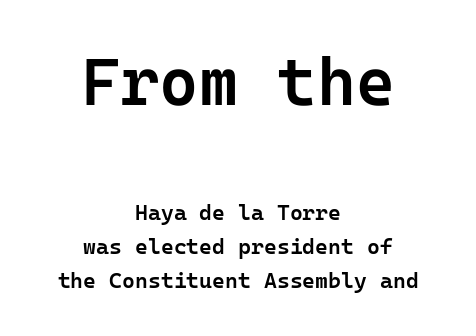
The image shows 67 px semibold sans-serif type, upright; set centered, normal line spacing (1.54x), normal letter spacing, not underlined; the first (top) block is 3.05x larger; low stroke contrast and a medium x-height.
